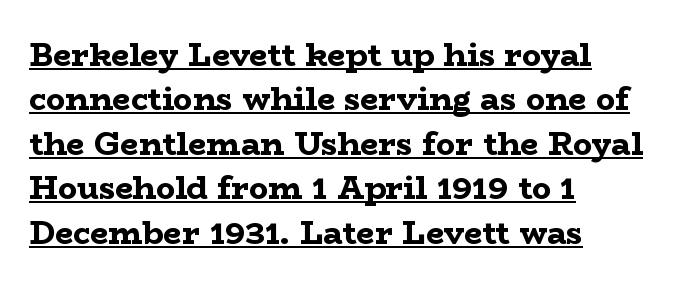
The image shows 32 px bold, wide serif type, upright; set left-aligned, normal line spacing (1.39x), normal letter spacing, underlined; low stroke contrast and a medium x-height.
